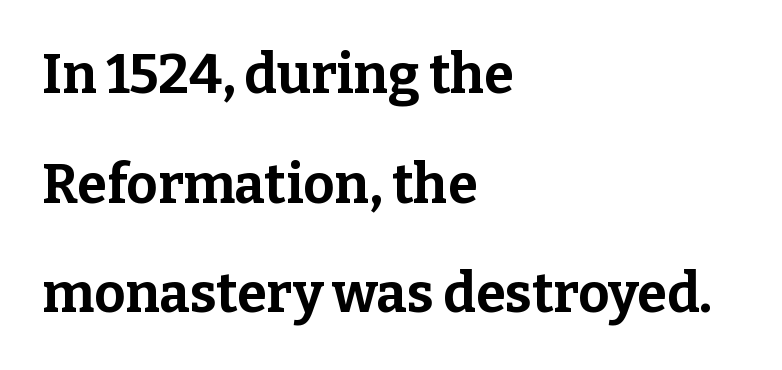
The image shows 54 px bold serif type, upright; set left-aligned, loose line spacing (2.03x), normal letter spacing, not underlined; low stroke contrast and a medium x-height.
